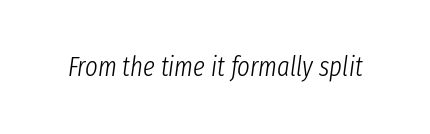
{"italic": "yes", "lean": "right", "slant_degrees": 8, "bold": "no", "underline": "no", "letter_spacing": "normal", "letter_spacing_em": 0.0, "glyph_px": 27}
